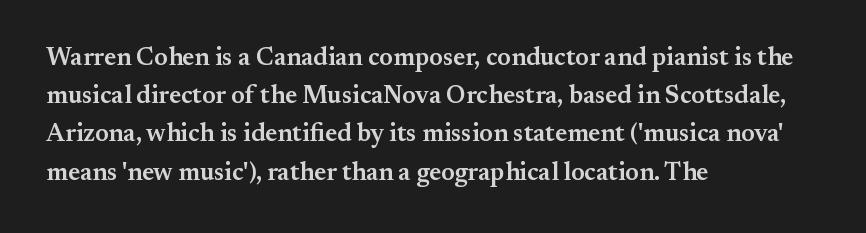
{"italic": "no", "bold": "semi", "underline": "no", "align": "left", "line_spacing": "normal", "line_spacing_ratio": 1.53, "letter_spacing": "normal", "letter_spacing_em": 0.0, "glyph_px": 25}
